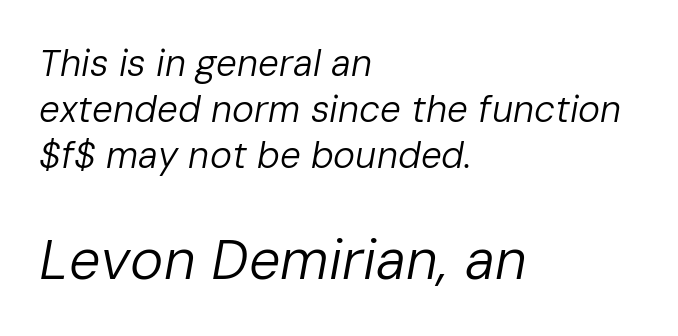
{"italic": "yes", "lean": "right", "slant_degrees": 10, "bold": "no", "weight": "regular", "width": "normal", "stroke_contrast": "low", "x_height": "medium", "monospaced": "no", "underline": "no", "align": "left", "line_spacing": "normal", "line_spacing_ratio": 1.25, "letter_spacing": "normal", "letter_spacing_em": 0.0, "larger_block": "second", "size_ratio": 1.51, "glyph_px": 56}
